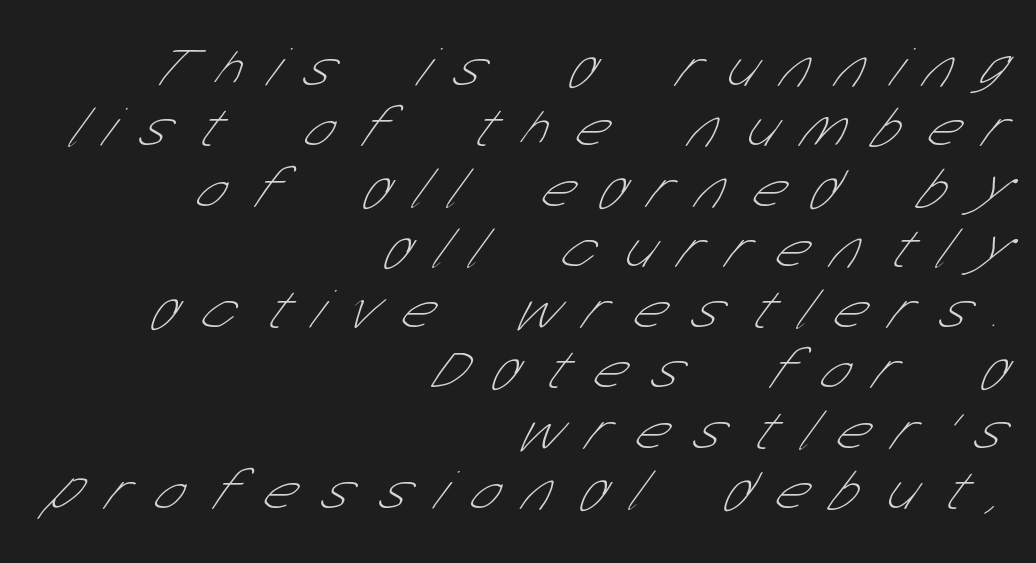
Q: Is the text bold? A: No.
Q: Is the typeface a serif or a sans-serif typeface? A: Sans-serif.
Q: Is the text underlined? A: No.
Q: How is the paragraph aligned? A: Right-aligned.
Q: Is the spacing between letters normal or unusually wide? A: Unusually wide.
Q: Is the spacing between lines tight, normal or loose? A: Tight.
Q: Width (condensed, normal, or wide)? A: Condensed.
Q: Stroke contrast? A: Low.
Q: x-height? A: Medium.
Q: Monospaced? A: No.
